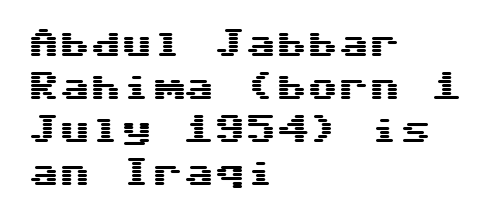
Q: Is the text italic (slanted)? A: No, it is upright.
Q: Is the typeface a serif or a sans-serif typeface? A: Sans-serif.
Q: Is the text underlined? A: No.
Q: How is the paragraph aligned? A: Left-aligned.
Q: Is the spacing between letters normal or unusually wide? A: Normal.
Q: Is the spacing between lines tight, normal or loose? A: Normal.
Q: Width (condensed, normal, or wide)? A: Wide.
Q: Stroke contrast? A: Medium.
Q: x-height? A: Medium.
